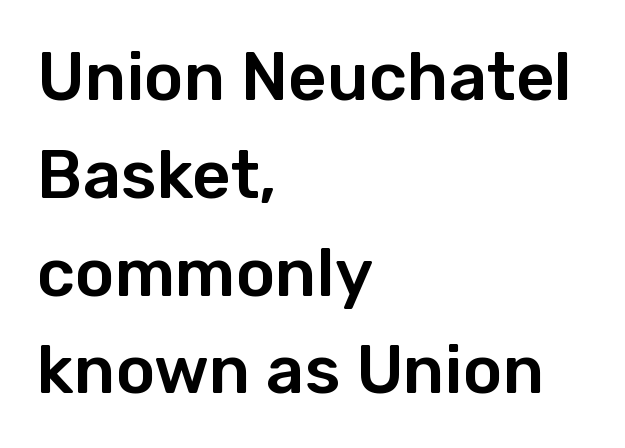
The image shows 67 px sans-serif type, upright; set left-aligned, normal line spacing (1.46x), normal letter spacing, not underlined; low stroke contrast and a medium x-height.
